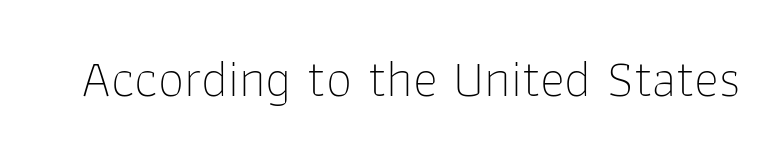
Each word holds together tightly as a unit, with standard inter-letter gaps. Upright lettering throughout. Decoration check: the copy has no underline. Does the type have serifs? No, each stem ends abruptly.
